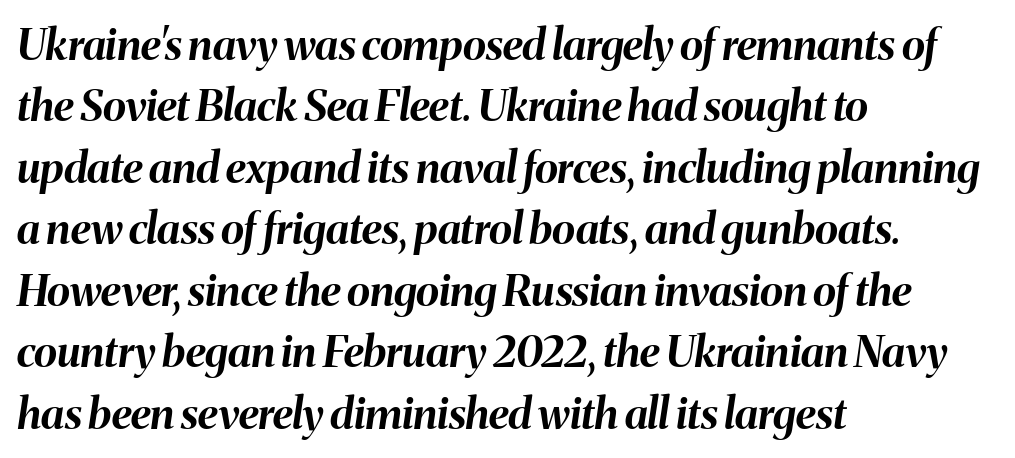
{"italic": "yes", "lean": "right", "slant_degrees": 8, "bold": "yes", "weight": "bold", "width": "normal", "stroke_contrast": "medium", "x_height": "medium", "monospaced": "no", "underline": "no", "align": "left", "line_spacing": "normal", "line_spacing_ratio": 1.43, "letter_spacing": "normal", "letter_spacing_em": 0.0, "glyph_px": 43}
